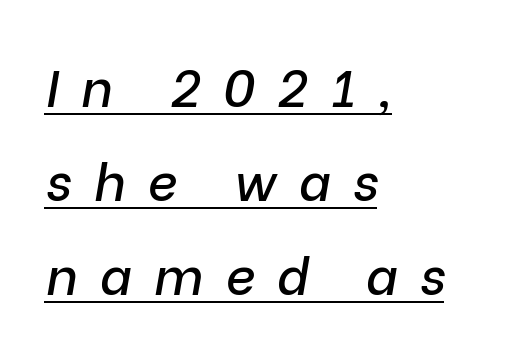
The image shows 52 px text type, italic (leaning right); set left-aligned, line spacing 1.81x, unusually wide letter spacing (+0.43 em), underlined; low stroke contrast and a medium x-height.
